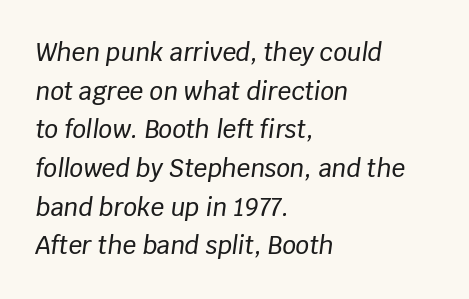
The image shows 24 px text type, italic (leaning right); set left-aligned, normal line spacing (1.61x), normal letter spacing, not underlined.
